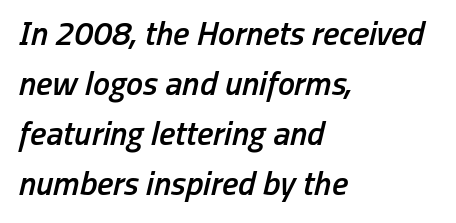
{"italic": "yes", "lean": "right", "slant_degrees": 13, "bold": "semi", "weight": "semibold", "width": "condensed", "stroke_contrast": "low", "x_height": "medium", "monospaced": "no", "underline": "no", "align": "left", "line_spacing": "normal", "line_spacing_ratio": 1.47, "letter_spacing": "normal", "letter_spacing_em": 0.0, "glyph_px": 34}
